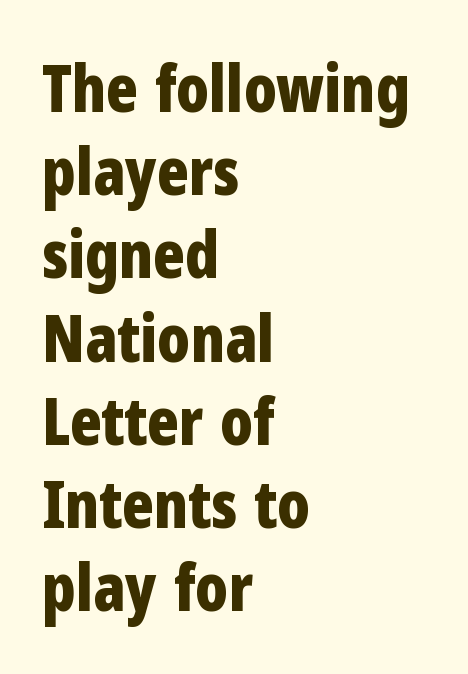
The image shows 65 px bold, condensed sans-serif type, upright; set left-aligned, normal line spacing (1.28x), normal letter spacing, not underlined; low stroke contrast and a medium x-height.
